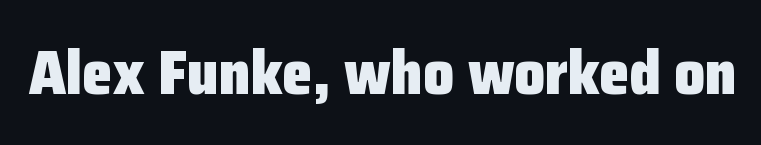
Q: Is the text bold? A: Yes.
Q: Is the text italic (slanted)? A: No, it is upright.
Q: Is the typeface a serif or a sans-serif typeface? A: Sans-serif.
Q: Is the text underlined? A: No.
Q: Is the spacing between letters normal or unusually wide? A: Normal.
Q: Width (condensed, normal, or wide)? A: Normal.
Q: Stroke contrast? A: Low.
Q: x-height? A: Medium.
Q: Monospaced? A: No.
